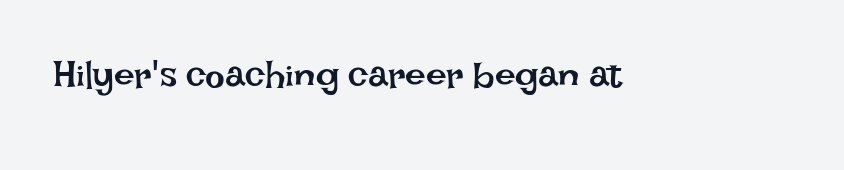
The image shows 37 px regular-weight type, upright; set normal letter spacing, not underlined; low stroke contrast and a large x-height.
